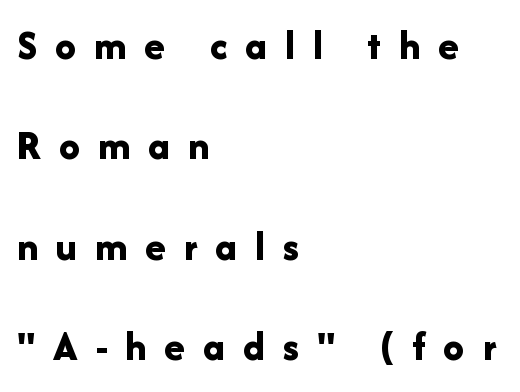
{"serif": "no", "italic": "no", "bold": "yes", "weight": "bold", "width": "normal", "stroke_contrast": "low", "x_height": "medium", "monospaced": "no", "underline": "no", "align": "left", "line_spacing": "loose", "line_spacing_ratio": 2.39, "letter_spacing": "wide", "letter_spacing_em": 0.43, "glyph_px": 42}
